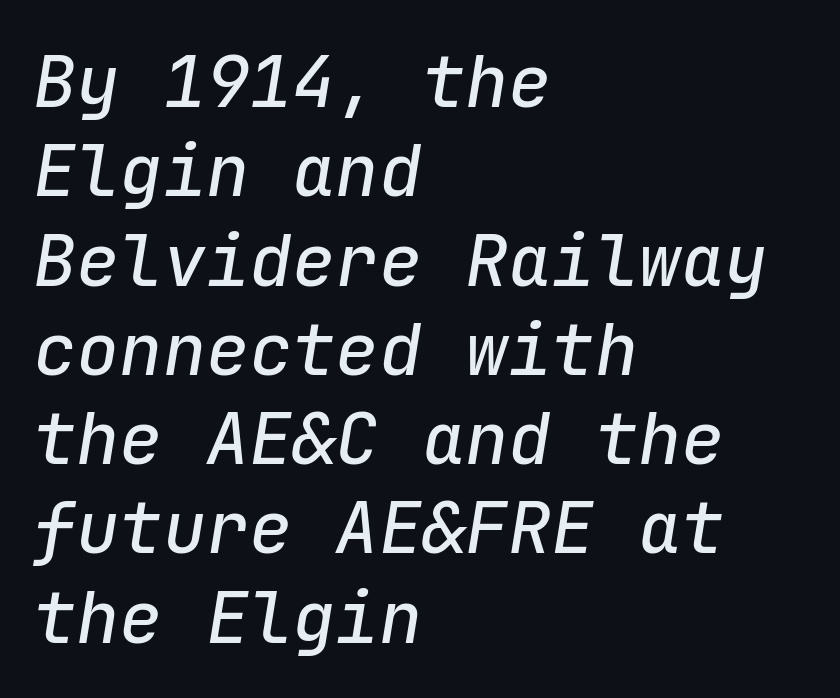
The compositor pushed each line to the left boundary. When letters slant like this, we call the style italic. The baseline area is clear. This sample uses plain, unmodified letter spacing. You could count columns in this text — the font is strictly monospaced.
